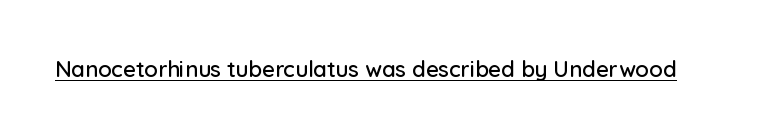
Q: Is the text italic (slanted)? A: No, it is upright.
Q: Is the text underlined? A: Yes.
Q: Is the spacing between letters normal or unusually wide? A: Normal.
